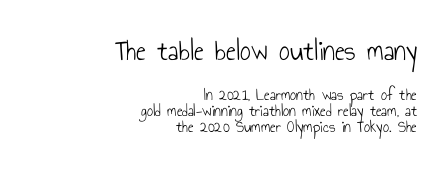
Q: Is the text bold? A: No.
Q: Is the text italic (slanted)? A: No, it is upright.
Q: Is the typeface a serif or a sans-serif typeface? A: Sans-serif.
Q: Is the text underlined? A: No.
Q: How is the paragraph aligned? A: Right-aligned.
Q: Is the spacing between letters normal or unusually wide? A: Normal.
Q: Is the spacing between lines tight, normal or loose? A: Tight.
Q: Which block of text is set in a larger size, the first (top) or the second (bottom)? A: The first (top) one.
Q: Width (condensed, normal, or wide)? A: Condensed.
Q: Stroke contrast? A: Low.
Q: x-height? A: Small.
Q: Monospaced? A: No.
